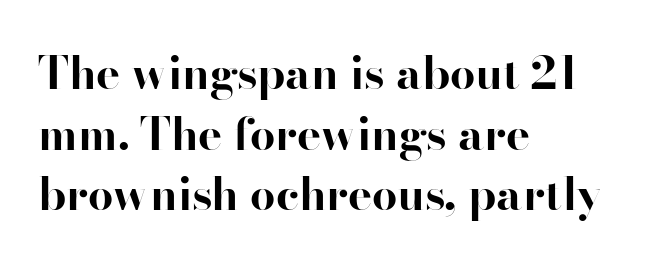
The image shows 45 px bold serif type, upright; set left-aligned, normal line spacing (1.35x), normal letter spacing, not underlined; high stroke contrast and a small x-height.
